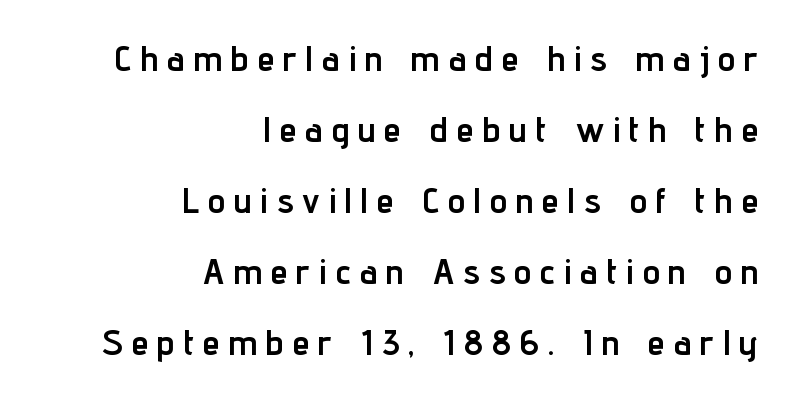
Q: Is the text bold? A: Yes.
Q: Is the text italic (slanted)? A: No, it is upright.
Q: Is the typeface a serif or a sans-serif typeface? A: Sans-serif.
Q: Is the text underlined? A: No.
Q: How is the paragraph aligned? A: Right-aligned.
Q: Is the spacing between letters normal or unusually wide? A: Unusually wide.
Q: Is the spacing between lines tight, normal or loose? A: Loose.
Q: Width (condensed, normal, or wide)? A: Condensed.
Q: Stroke contrast? A: Low.
Q: x-height? A: Medium.
Q: Monospaced? A: No.
